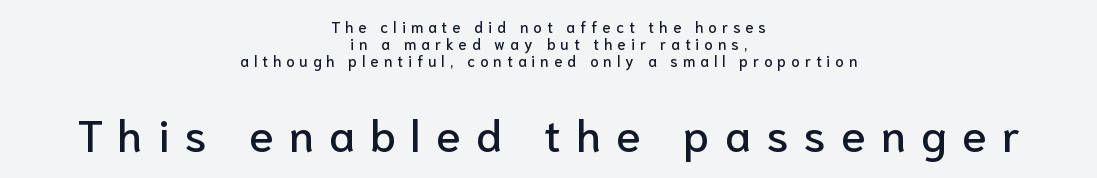
The image shows 45 px sans-serif type, upright; set centered, tight line spacing (1.12x), unusually wide letter spacing (+0.34 em), not underlined; the second (bottom) block is 3.0x larger; low stroke contrast and a medium x-height.
